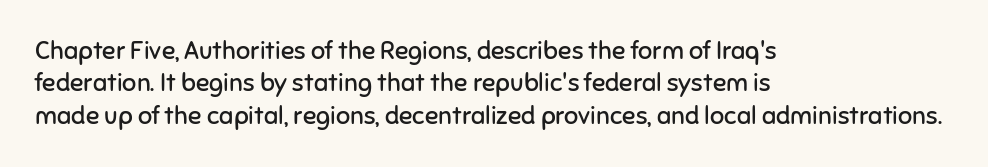
{"italic": "no", "bold": "no", "underline": "no", "align": "left", "line_spacing": "normal", "line_spacing_ratio": 1.3, "letter_spacing": "normal", "letter_spacing_em": 0.0, "glyph_px": 25}
